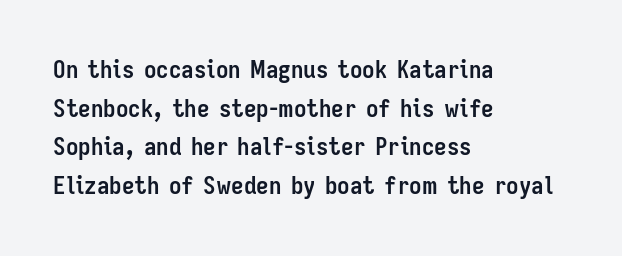
{"italic": "no", "bold": "yes", "underline": "no", "align": "left", "line_spacing": "normal", "line_spacing_ratio": 1.55, "letter_spacing": "normal", "letter_spacing_em": 0.0, "glyph_px": 25}
